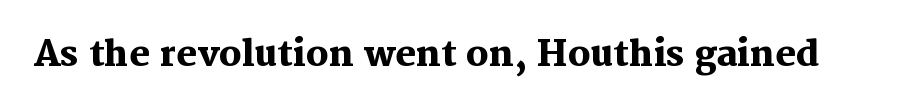
Q: Is the text bold? A: Yes.
Q: Is the text italic (slanted)? A: No, it is upright.
Q: Is the typeface a serif or a sans-serif typeface? A: Serif.
Q: Is the text underlined? A: No.
Q: Is the spacing between letters normal or unusually wide? A: Normal.
Q: Width (condensed, normal, or wide)? A: Normal.
Q: Stroke contrast? A: Medium.
Q: x-height? A: Medium.
Q: Monospaced? A: No.
